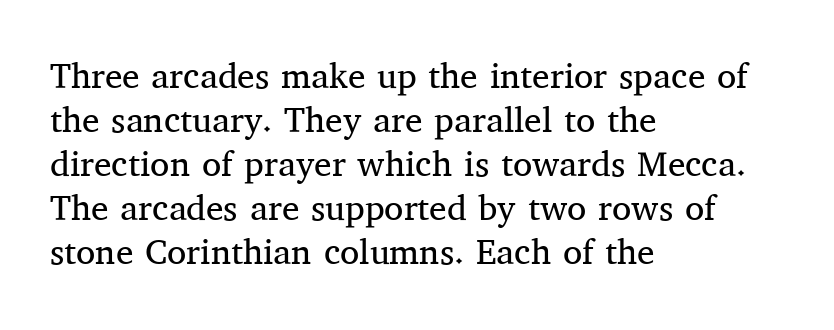
The image shows 35 px regular-weight serif type, upright; set left-aligned, normal line spacing (1.26x), normal letter spacing, not underlined; medium stroke contrast and a medium x-height.
